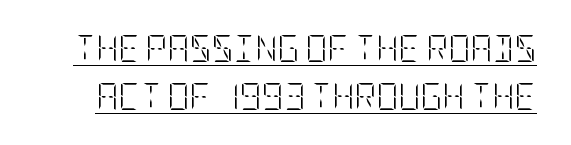
Q: Is the text bold? A: No.
Q: Is the text italic (slanted)? A: No, it is upright.
Q: Is the text underlined? A: Yes.
Q: Is the spacing between letters normal or unusually wide? A: Normal.
